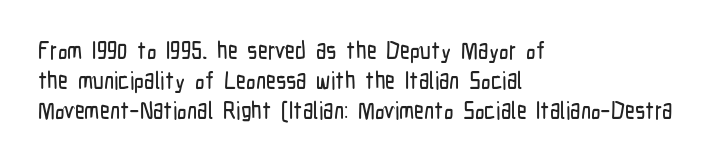
Q: Is the text italic (slanted)? A: No, it is upright.
Q: Is the text underlined? A: No.
Q: How is the paragraph aligned? A: Left-aligned.
Q: Is the spacing between letters normal or unusually wide? A: Normal.
